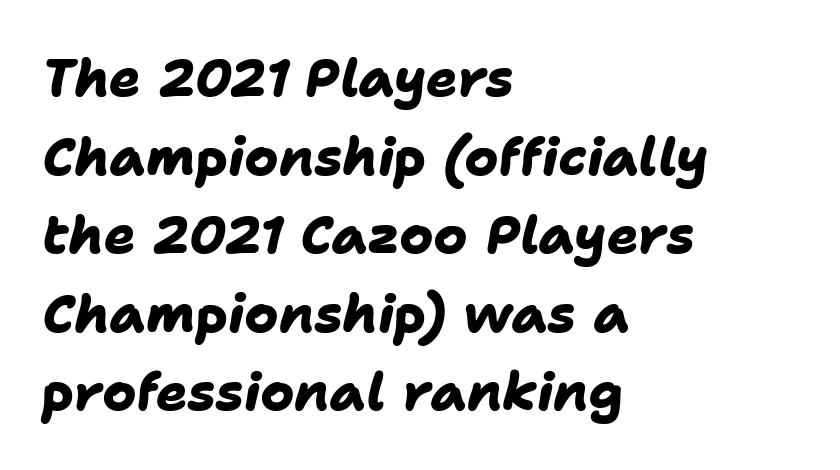
Q: Is the text bold? A: Yes.
Q: Is the typeface a serif or a sans-serif typeface? A: Sans-serif.
Q: Is the text underlined? A: No.
Q: How is the paragraph aligned? A: Left-aligned.
Q: Is the spacing between letters normal or unusually wide? A: Normal.
Q: Is the spacing between lines tight, normal or loose? A: Normal.
Q: Width (condensed, normal, or wide)? A: Normal.
Q: Stroke contrast? A: Low.
Q: x-height? A: Medium.
Q: Monospaced? A: No.
